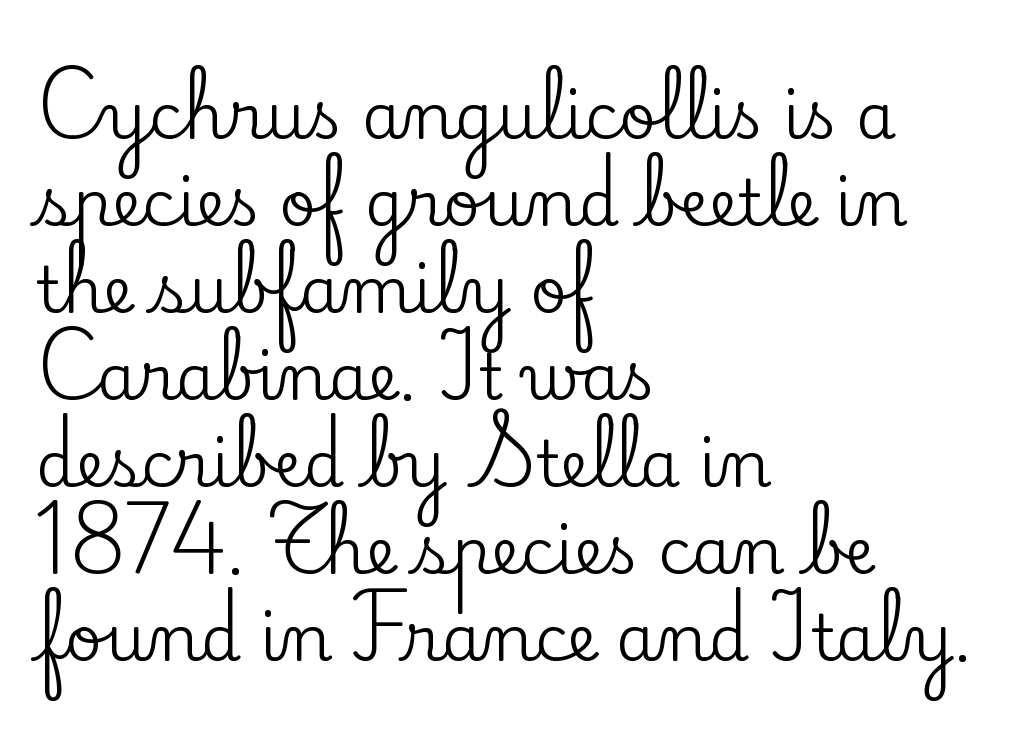
A roman cut, with each character standing at attention. Do the characters align in a grid? No, the font is proportional. Which margin do the lines hug? The left one — the right edge is uneven. Glyph-to-glyph distance matches everyday printed text. Interline gaps are of average width in this sample. Serif or sans? Serif — the stroke terminals have little feet.
